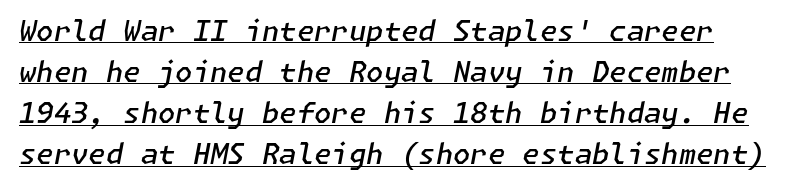
Q: Is the text bold? A: Semi-bold.
Q: Is the text italic (slanted)? A: Yes, it leans right by about 11 degrees.
Q: Is the text underlined? A: Yes.
Q: Is the spacing between letters normal or unusually wide? A: Normal.
Q: Is the spacing between lines tight, normal or loose? A: Normal.
Q: Width (condensed, normal, or wide)? A: Normal.
Q: Stroke contrast? A: Low.
Q: x-height? A: Medium.
